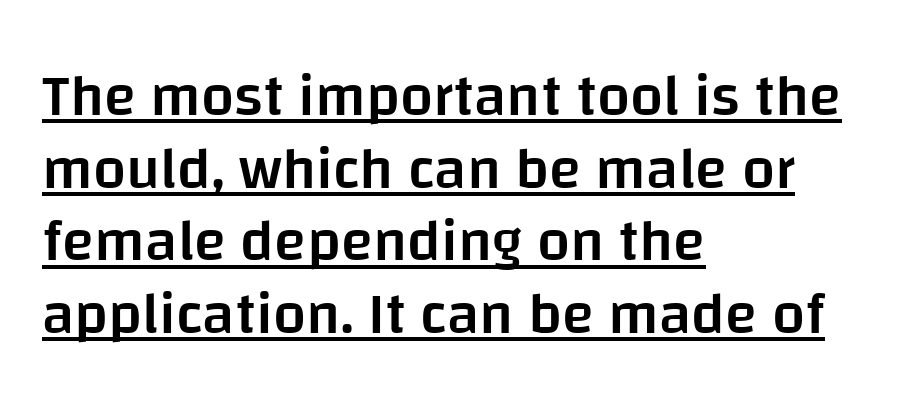
This is the in-between weight designers call semibold or demi. Characters follow at the spacing the type designer built in. Is there an underline? Yes — a line sits under the letters. The lines in this sample share a left origin and differ only in where they stop. Regarding serifs, this sample does without them. You can tell it's not italic because the verticals are truly vertical.
